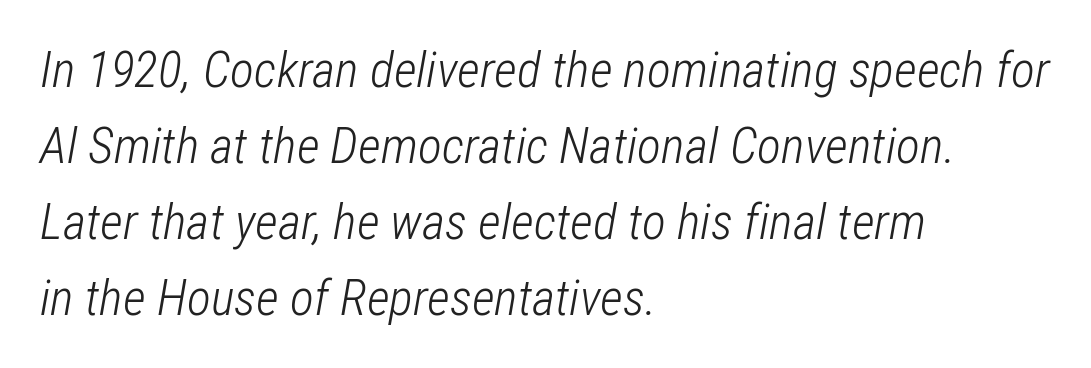
{"italic": "yes", "lean": "right", "slant_degrees": 12, "bold": "no", "weight": "light", "width": "condensed", "stroke_contrast": "low", "x_height": "medium", "monospaced": "no", "underline": "no", "align": "left", "line_spacing": "normal", "line_spacing_ratio": 1.52, "letter_spacing": "normal", "letter_spacing_em": 0.0, "glyph_px": 50}
